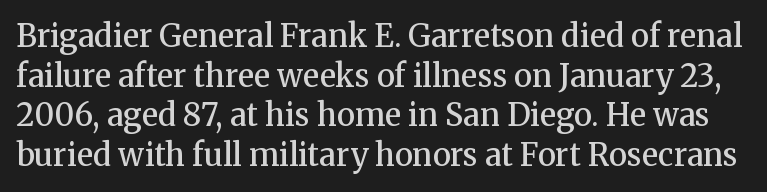
The image shows 31 px semibold serif type, upright; set normal line spacing (1.28x), normal letter spacing, not underlined; medium stroke contrast and a medium x-height.
